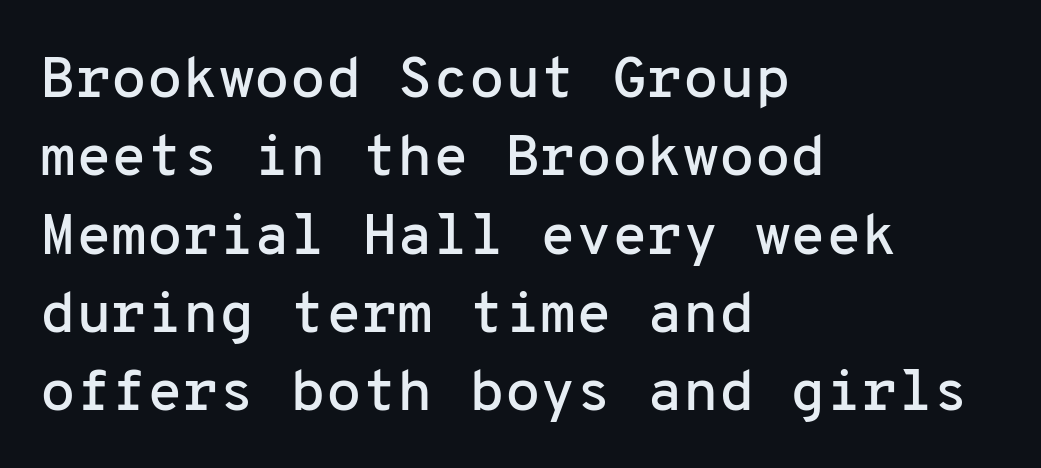
Q: Is the text italic (slanted)? A: No, it is upright.
Q: Is the typeface a serif or a sans-serif typeface? A: Sans-serif.
Q: Is the text underlined? A: No.
Q: How is the paragraph aligned? A: Left-aligned.
Q: Is the spacing between letters normal or unusually wide? A: Normal.
Q: Is the spacing between lines tight, normal or loose? A: Normal.
Q: Width (condensed, normal, or wide)? A: Normal.
Q: Stroke contrast? A: Low.
Q: x-height? A: Medium.
Q: Monospaced? A: Yes.
